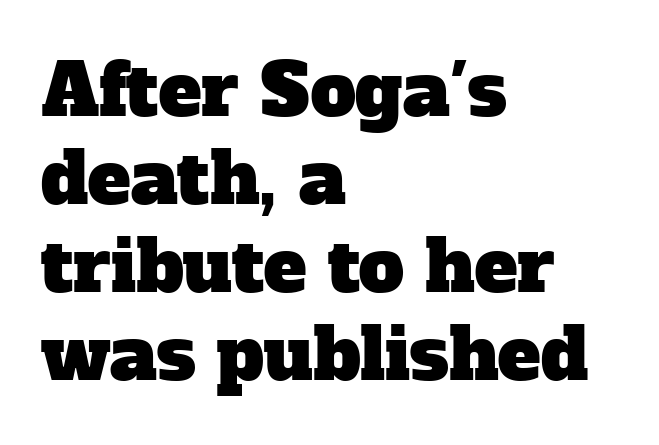
{"serif": "yes", "width": "normal", "stroke_contrast": "low", "x_height": "medium", "monospaced": "no", "underline": "no", "align": "left", "line_spacing_ratio": 1.22, "letter_spacing": "normal", "letter_spacing_em": 0.0, "glyph_px": 72}
